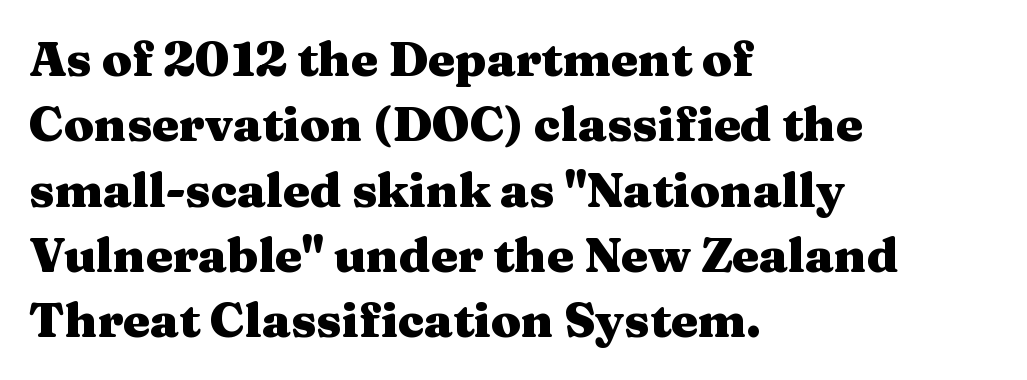
{"serif": "yes", "italic": "no", "bold": "yes", "weight": "heavy", "width": "wide", "stroke_contrast": "medium", "x_height": "medium", "monospaced": "no", "underline": "no", "align": "left", "line_spacing": "normal", "line_spacing_ratio": 1.36, "letter_spacing": "normal", "letter_spacing_em": 0.0, "glyph_px": 48}
